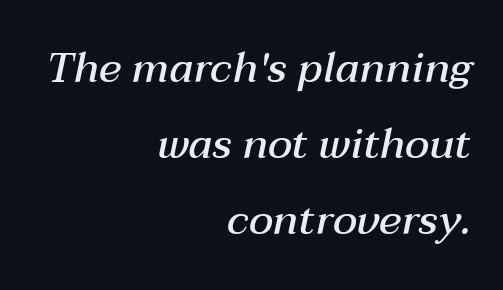
Q: Is the text bold? A: Semi-bold.
Q: Is the text italic (slanted)? A: Yes, it leans right by about 12 degrees.
Q: Is the text underlined? A: No.
Q: How is the paragraph aligned? A: Right-aligned.
Q: Is the spacing between letters normal or unusually wide? A: Normal.
Q: Width (condensed, normal, or wide)? A: Normal.
Q: Stroke contrast? A: Medium.
Q: x-height? A: Medium.
Q: Monospaced? A: No.
